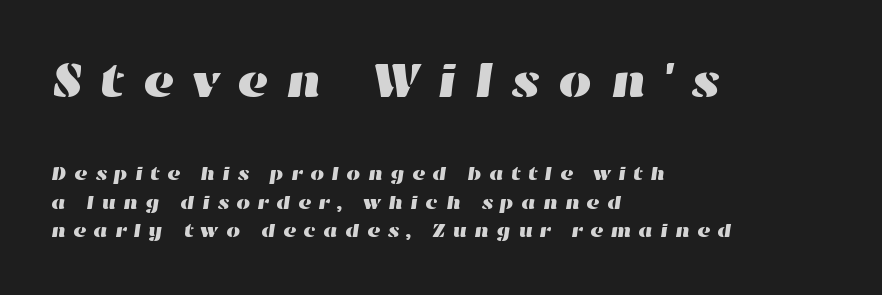
{"width": "wide", "stroke_contrast": "high", "x_height": "medium", "monospaced": "no", "underline": "no", "align": "left", "line_spacing": "normal", "line_spacing_ratio": 1.44, "letter_spacing": "wide", "letter_spacing_em": 0.34, "larger_block": "first", "size_ratio": 2.45, "glyph_px": 49}
